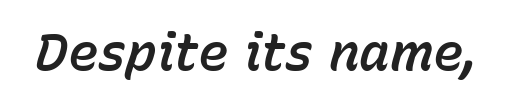
Varying glyph widths throughout — classic text-font behaviour. The glyphs are unaccompanied by any horizontal stroke below them. The horizontal fit of the characters is conventional and even. Style check: oblique.
